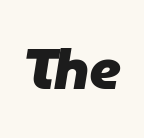
Looks like regular typesetting: each glyph gets only the width it needs. No extra tracking has been applied to these lines. The typesetting leans heavy: a genuine bold. Check under the words: just untouched page. Style check: oblique.
